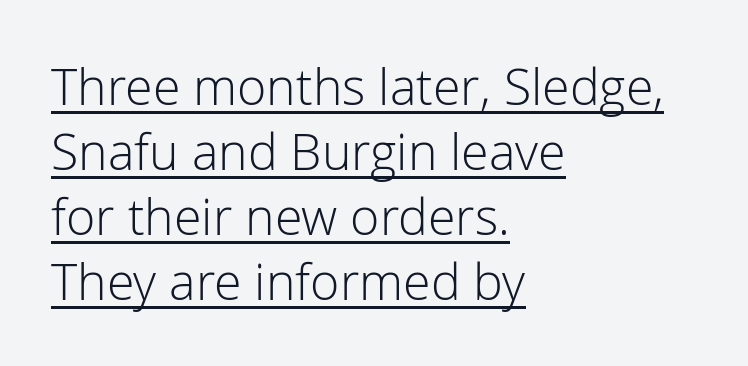
The image shows 50 px light sans-serif type, upright; set left-aligned, normal line spacing (1.3x), normal letter spacing, underlined; low stroke contrast and a medium x-height.
